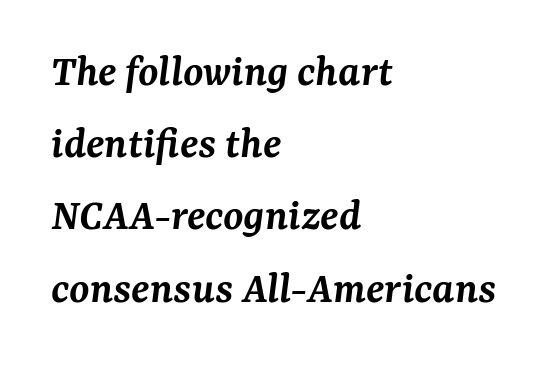
The glyphs look as if they've been sheared to an angle. The text block is weighted toward the left margin, trailing off unevenly rightward. Any mark beneath the type? The region is blank. Is this a fixed-width face? No — the glyphs have proportional, varying widths. The space between consecutive lines is moderate. The letters are semibold — heavier than regular but short of a full bold.
